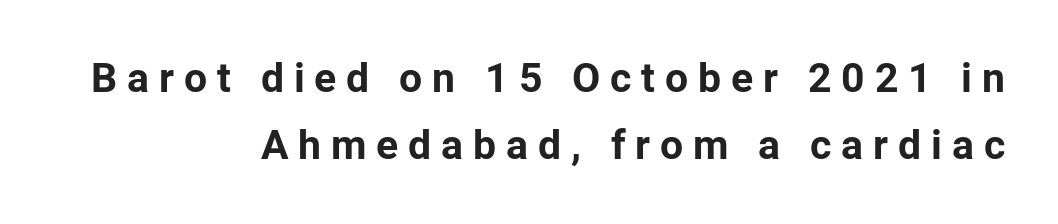
{"serif": "no", "italic": "no", "bold": "yes", "weight": "bold", "width": "normal", "stroke_contrast": "low", "x_height": "medium", "monospaced": "no", "underline": "no", "align": "right", "line_spacing": "normal", "line_spacing_ratio": 1.64, "letter_spacing": "wide", "letter_spacing_em": 0.24, "glyph_px": 41}
